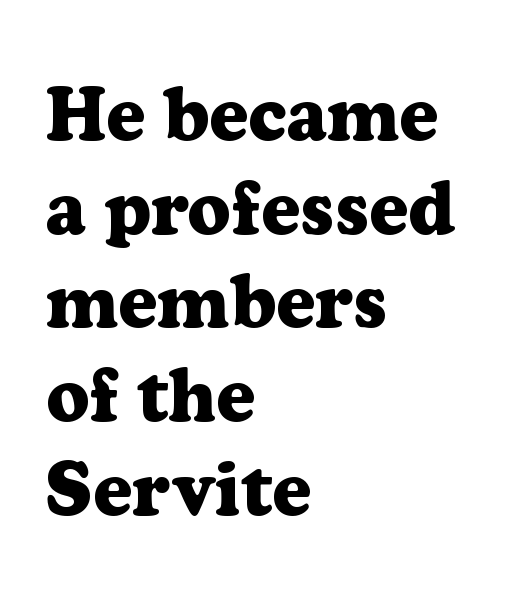
Does the type have serifs? Yes, each stem ends in a small foot. Notice how thick the strokes are: this is what a full bold looks like. Character widths vary here, with narrow letters taking less room than wide ones. Ascenders rise straight up at ninety degrees. Letters rest on an invisible, unmarked baseline.
